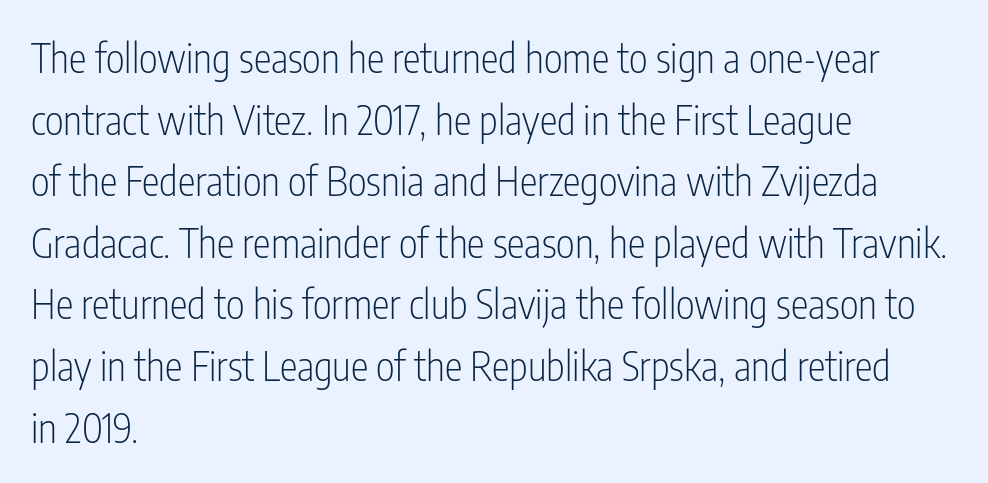
The image shows 40 px light, condensed sans-serif type, upright; set left-aligned, normal line spacing (1.54x), normal letter spacing, not underlined; low stroke contrast and a medium x-height.
